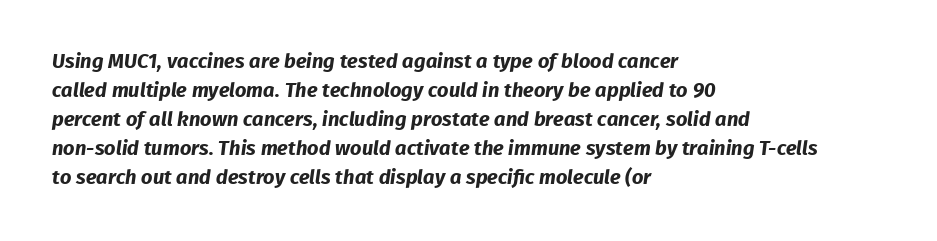
{"bold": "yes", "underline": "no", "align": "left", "line_spacing": "normal", "line_spacing_ratio": 1.45, "letter_spacing": "normal", "letter_spacing_em": 0.0, "glyph_px": 20}
